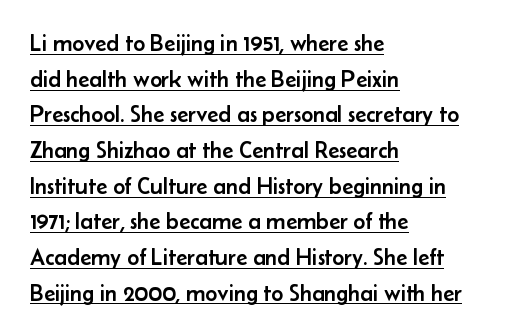
The paragraph has a hard left edge and a soft right edge. Tracking value appears to be zero — textbook default spacing. Line spacing here is normal. Quick note: underline on. The type sits square on the baseline with zero lean.
